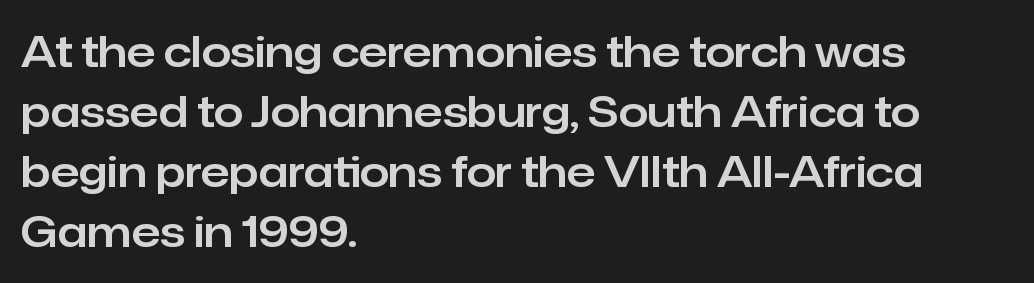
The image shows 42 px sans-serif type, upright; set left-aligned, normal line spacing (1.43x), normal letter spacing, not underlined; low stroke contrast and a medium x-height.
